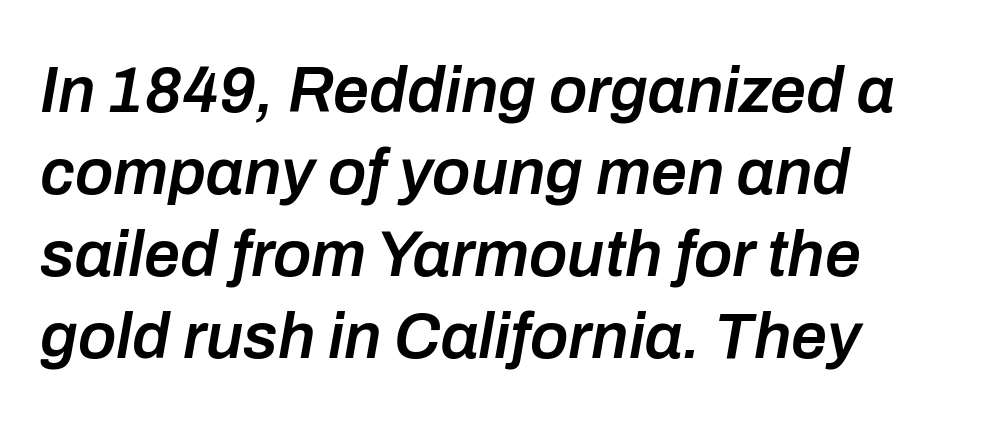
The image shows 64 px semibold type, italic (leaning right); set left-aligned, normal line spacing (1.28x), normal letter spacing, not underlined; low stroke contrast and a medium x-height.
